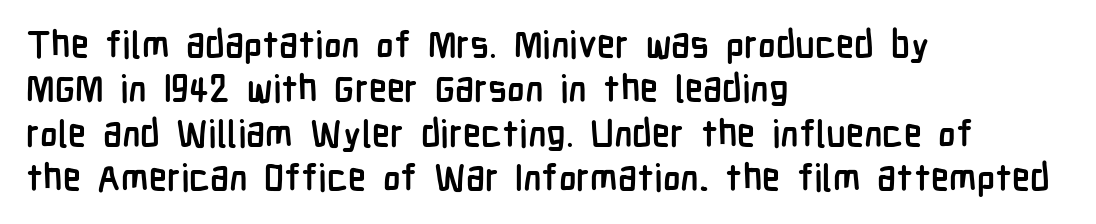
These lines stack with their left ends in a neat column. Posture: vertical. Check under the words: just untouched page. Examine the stroke ends and you'll find no serifs.
